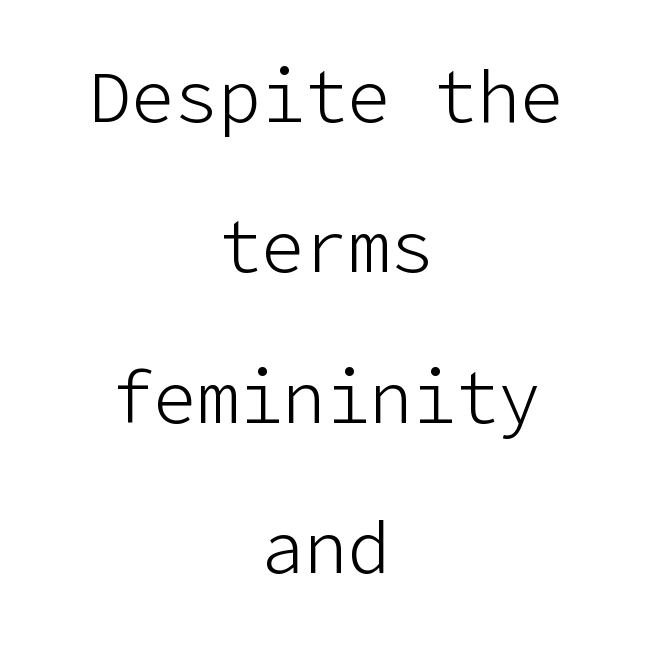
A typesetter would call this zero additional tracking. The lettering stays uniformly vertical, giving the passage a roman look. Leading: increased. Look at the bottom of the vertical strokes: they stop flat, with no serifs. Casual observation: everything's sitting right in the middle. The font is comparable to plain body text, perhaps lighter.
